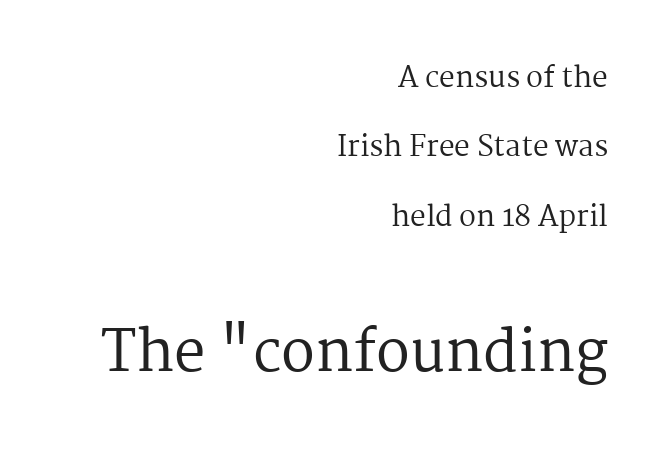
Q: Is the text bold? A: No.
Q: Is the text italic (slanted)? A: No, it is upright.
Q: Is the typeface a serif or a sans-serif typeface? A: Serif.
Q: Is the text underlined? A: No.
Q: How is the paragraph aligned? A: Right-aligned.
Q: Is the spacing between letters normal or unusually wide? A: Normal.
Q: Is the spacing between lines tight, normal or loose? A: Loose.
Q: Which block of text is set in a larger size, the first (top) or the second (bottom)? A: The second (bottom) one.
Q: Width (condensed, normal, or wide)? A: Normal.
Q: Stroke contrast? A: Medium.
Q: x-height? A: Medium.
Q: Monospaced? A: No.
